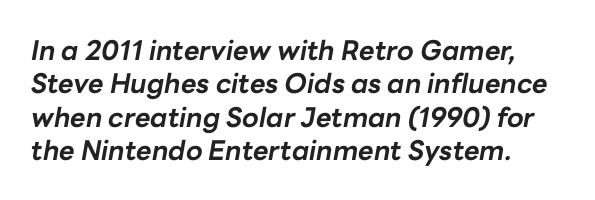
{"italic": "yes", "lean": "right", "slant_degrees": 10, "bold": "yes", "underline": "no", "line_spacing_ratio": 1.24, "letter_spacing": "normal", "letter_spacing_em": 0.0, "glyph_px": 27}
